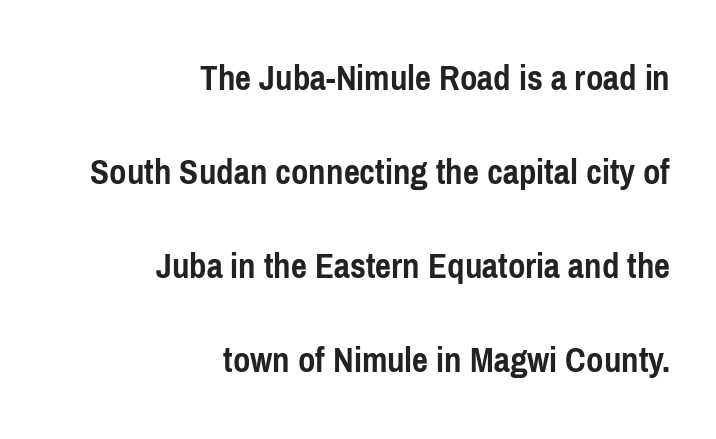
If you drew a line through each stem, it would be perfectly vertical. Is this a fixed-width face? No — the glyphs have proportional, varying widths. What stands out about the letter spacing? Nothing — it is the standard amount. One-word summary of the alignment: right. If you measured baseline to baseline, you'd find a long distance.
